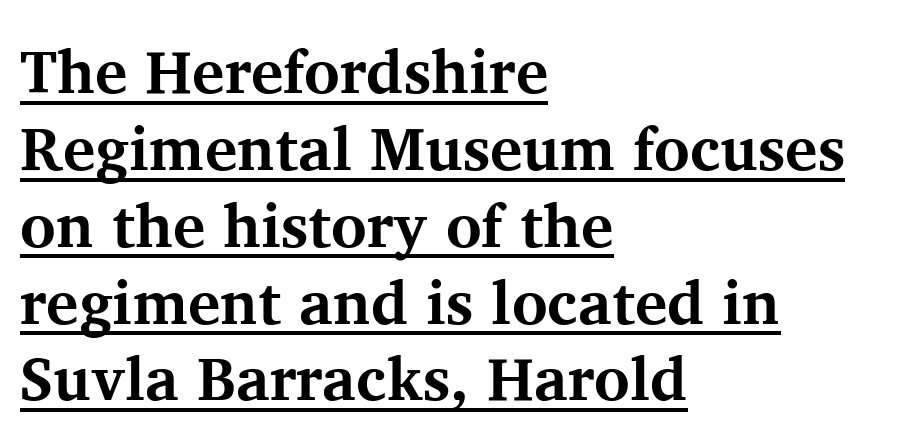
Line starts are locked; line ends wander. These lines keep a tight, regular rhythm from letter to letter. Character widths vary here, with narrow letters taking less room than wide ones. Upright lettering throughout. Descenders here cross a horizontal rule under the line. Baseline-to-baseline distance is the conventional proportion of letter height.
